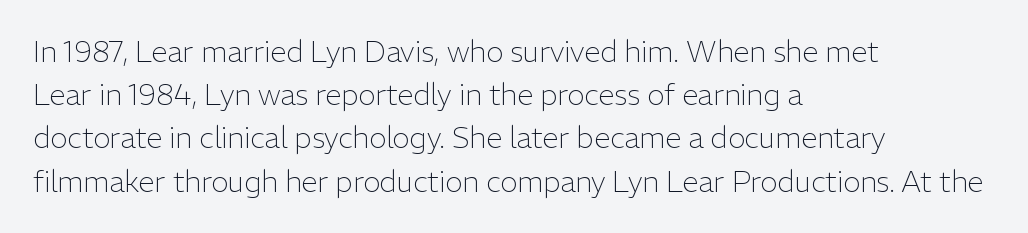
Counters stay open thanks to moderate or lighter strokes. The text block is weighted toward the left margin, trailing off unevenly rightward. In terms of letterform style, serifs are entirely absent. A typesetter would call this proportional, since set widths differ per character. Italic: no, the glyphs are upright roman.
